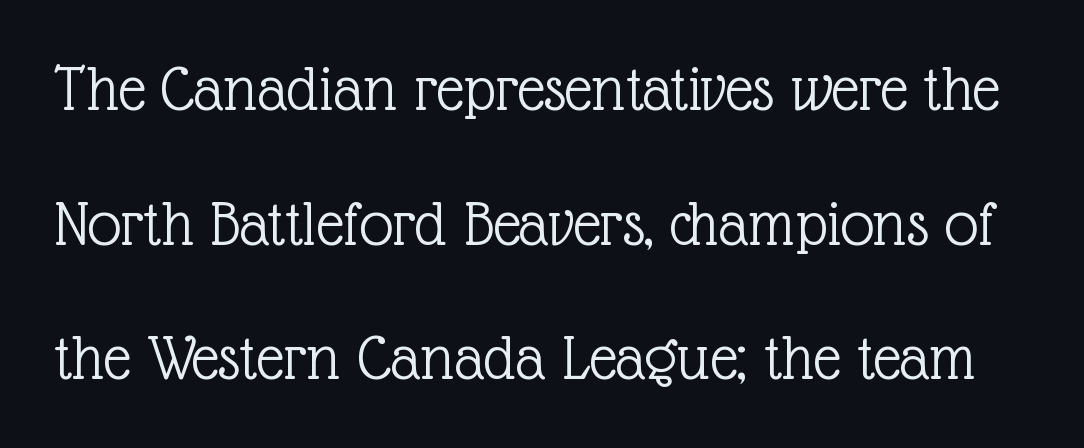
{"serif": "yes", "italic": "no", "bold": "no", "weight": "light", "width": "normal", "x_height": "medium", "monospaced": "no", "underline": "no", "line_spacing": "loose", "line_spacing_ratio": 2.01, "letter_spacing": "normal", "letter_spacing_em": 0.0, "glyph_px": 67}
